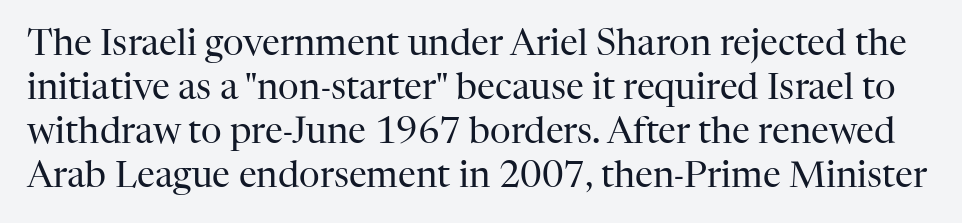
Q: Is the text bold? A: No.
Q: Is the text italic (slanted)? A: No, it is upright.
Q: Is the typeface a serif or a sans-serif typeface? A: Serif.
Q: Is the text underlined? A: No.
Q: Is the spacing between letters normal or unusually wide? A: Normal.
Q: Width (condensed, normal, or wide)? A: Normal.
Q: Stroke contrast? A: High.
Q: x-height? A: Medium.
Q: Monospaced? A: No.
